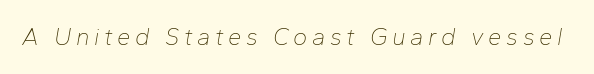
{"italic": "yes", "lean": "right", "slant_degrees": 10, "bold": "no", "underline": "no", "glyph_px": 24}
